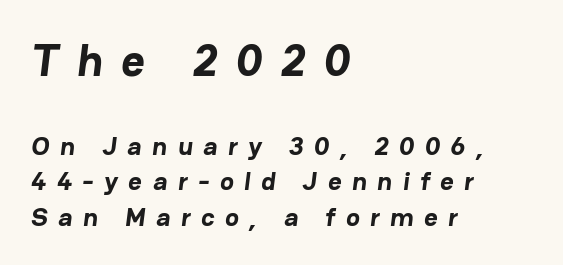
The image shows 45 px bold sans-serif type; set left-aligned, normal line spacing (1.37x), unusually wide letter spacing (+0.41 em), not underlined; the first (top) block is 1.73x larger; low stroke contrast and a medium x-height.
